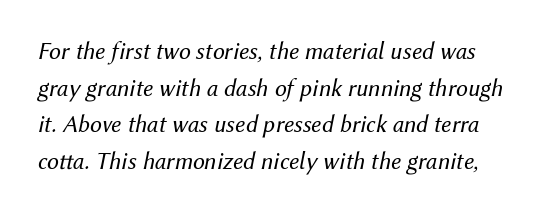
{"italic": "yes", "lean": "right", "slant_degrees": 12, "bold": "no", "underline": "no", "line_spacing": "normal", "line_spacing_ratio": 1.53, "letter_spacing": "normal", "letter_spacing_em": 0.0, "glyph_px": 24}
